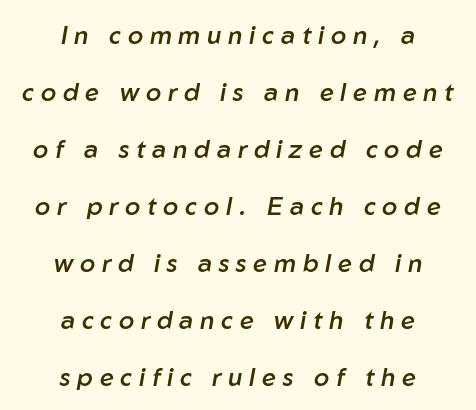
{"italic": "yes", "lean": "right", "slant_degrees": 10, "bold": "semi", "underline": "no", "align": "center", "line_spacing": "loose", "line_spacing_ratio": 2.28, "letter_spacing": "wide", "letter_spacing_em": 0.27, "glyph_px": 25}
